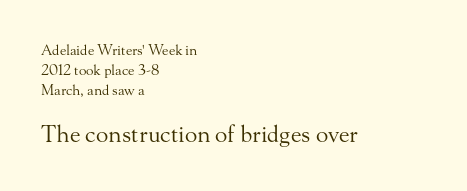
Q: Is the text bold? A: No.
Q: Is the text italic (slanted)? A: No, it is upright.
Q: Is the text underlined? A: No.
Q: How is the paragraph aligned? A: Left-aligned.
Q: Is the spacing between letters normal or unusually wide? A: Normal.
Q: Is the spacing between lines tight, normal or loose? A: Normal.
Q: Which block of text is set in a larger size, the first (top) or the second (bottom)? A: The second (bottom) one.
